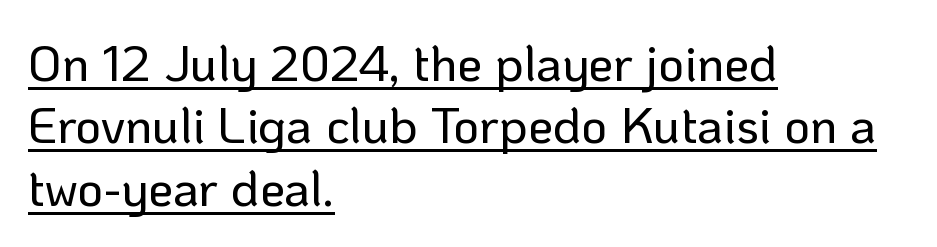
{"serif": "no", "italic": "no", "width": "normal", "stroke_contrast": "low", "x_height": "medium", "monospaced": "no", "underline": "yes", "align": "left", "line_spacing": "normal", "line_spacing_ratio": 1.25, "letter_spacing": "normal", "letter_spacing_em": 0.0, "glyph_px": 50}
